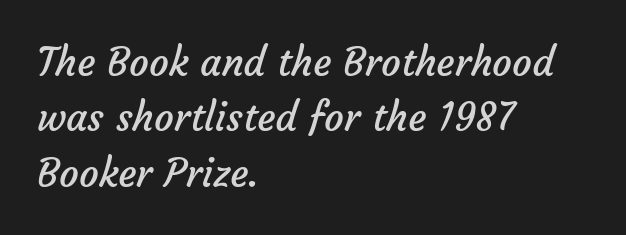
Q: Is the text bold? A: No.
Q: Is the typeface a serif or a sans-serif typeface? A: Sans-serif.
Q: Is the text underlined? A: No.
Q: How is the paragraph aligned? A: Left-aligned.
Q: Is the spacing between letters normal or unusually wide? A: Normal.
Q: Is the spacing between lines tight, normal or loose? A: Normal.
Q: Width (condensed, normal, or wide)? A: Normal.
Q: Stroke contrast? A: Low.
Q: x-height? A: Medium.
Q: Monospaced? A: No.
